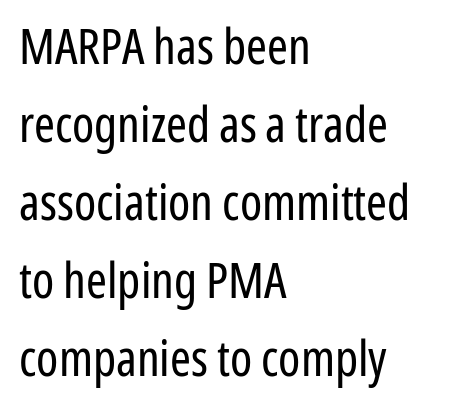
The image shows 50 px regular-weight, condensed sans-serif type, upright; set left-aligned, normal line spacing (1.56x), normal letter spacing, not underlined; low stroke contrast and a medium x-height.
